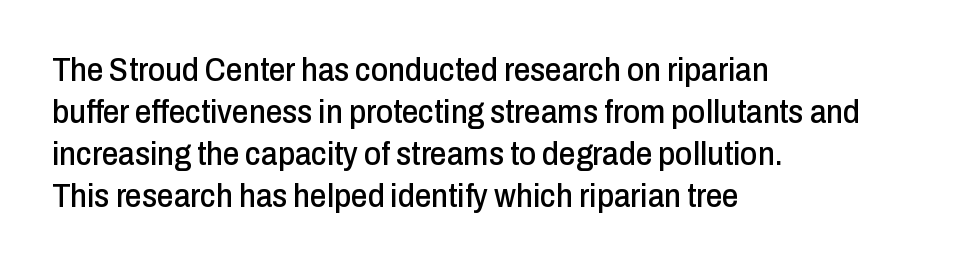
Italic? Not at all — the glyphs are vertical. A clean baseline with only descenders dipping below it. Nobody touched the tracking dial on this one. The passage shown is typed in a proportional face where columns would drift. The rendering anchors every line to the left-hand side.
